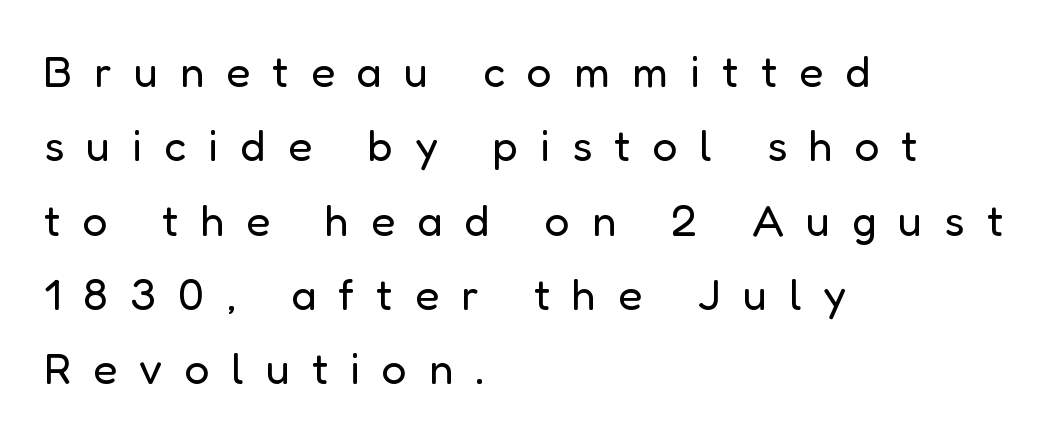
The image shows 44 px regular-weight sans-serif type, upright; set left-aligned, normal line spacing (1.69x), unusually wide letter spacing (+0.5 em), not underlined; low stroke contrast and a medium x-height.
